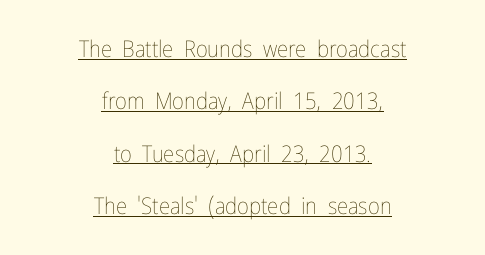
The image shows 23 px text type, upright; set centered, loose line spacing (2.28x), normal letter spacing, underlined.
